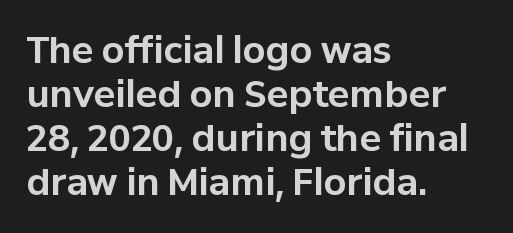
The image shows 36 px bold sans-serif type, upright; set left-aligned, line spacing 1.22x, normal letter spacing, not underlined; low stroke contrast and a medium x-height.
